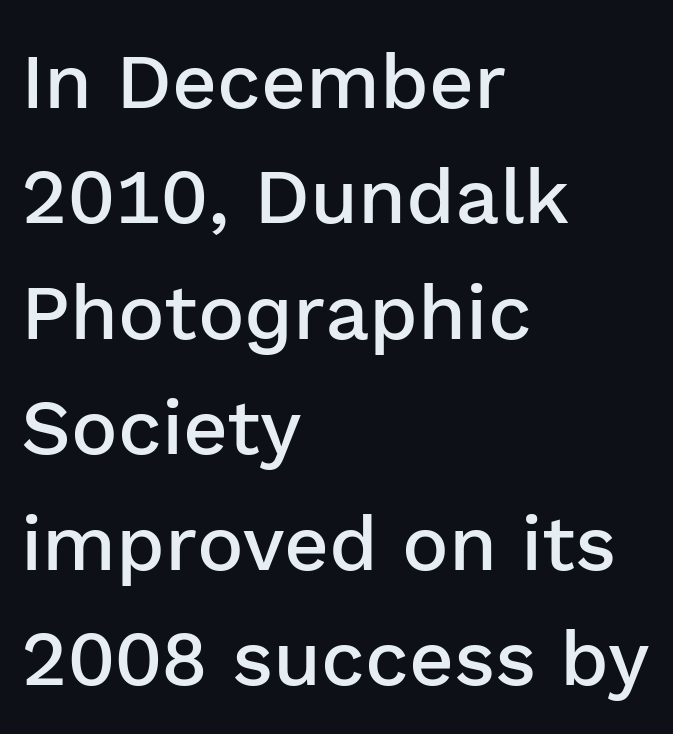
Q: Is the text bold? A: Semi-bold.
Q: Is the text italic (slanted)? A: No, it is upright.
Q: Is the typeface a serif or a sans-serif typeface? A: Sans-serif.
Q: Is the text underlined? A: No.
Q: How is the paragraph aligned? A: Left-aligned.
Q: Is the spacing between letters normal or unusually wide? A: Normal.
Q: Is the spacing between lines tight, normal or loose? A: Normal.
Q: Width (condensed, normal, or wide)? A: Normal.
Q: Stroke contrast? A: Low.
Q: x-height? A: Medium.
Q: Monospaced? A: No.
